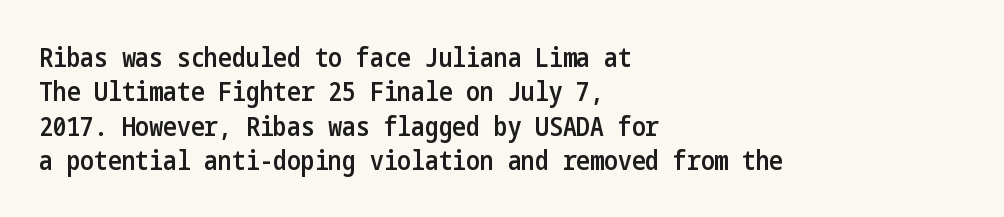
{"italic": "no", "bold": "semi", "underline": "no", "align": "left", "line_spacing": "normal", "line_spacing_ratio": 1.32, "letter_spacing": "normal", "letter_spacing_em": 0.0, "glyph_px": 26}
